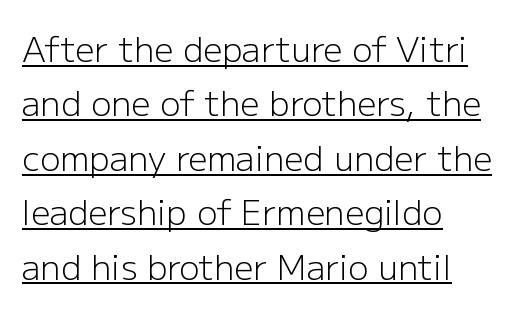
{"serif": "no", "italic": "no", "bold": "no", "weight": "light", "width": "normal", "stroke_contrast": "low", "x_height": "medium", "monospaced": "no", "underline": "yes", "align": "left", "line_spacing": "normal", "line_spacing_ratio": 1.6, "letter_spacing": "normal", "letter_spacing_em": 0.0, "glyph_px": 34}
